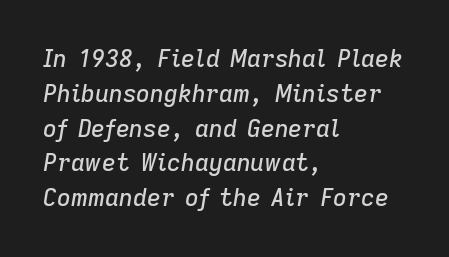
No word sits above an underline. This rendering leaves character spacing at its baseline value. The designer left line spacing at the default. The typography opts for an oblique posture over an upright one.
